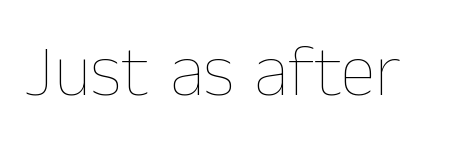
Q: Is the text bold? A: No.
Q: Is the text italic (slanted)? A: No, it is upright.
Q: Is the text underlined? A: No.
Q: Is the spacing between letters normal or unusually wide? A: Normal.
Q: Width (condensed, normal, or wide)? A: Normal.
Q: Stroke contrast? A: Low.
Q: x-height? A: Medium.
Q: Monospaced? A: No.
